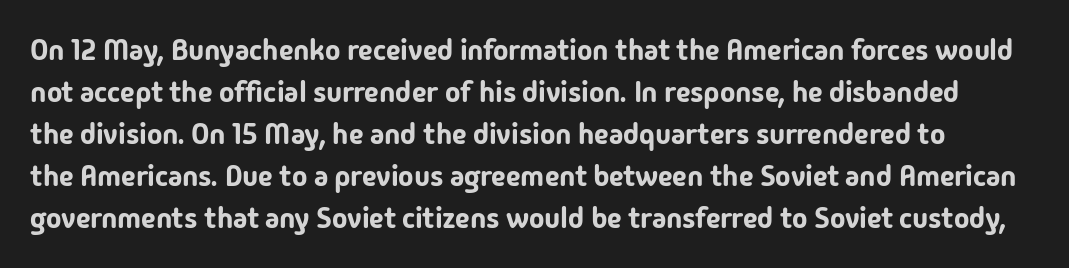
The image shows 29 px sans-serif type, upright; set normal line spacing (1.45x), normal letter spacing, not underlined; low stroke contrast and a medium x-height.
